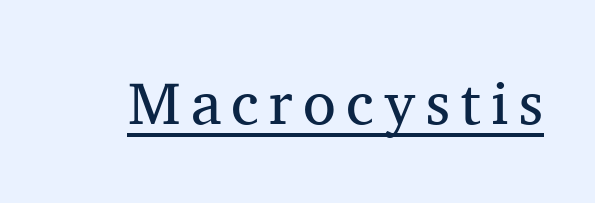
{"serif": "yes", "italic": "no", "bold": "no", "weight": "regular", "width": "normal", "stroke_contrast": "medium", "x_height": "medium", "monospaced": "no", "underline": "yes", "glyph_px": 60}
